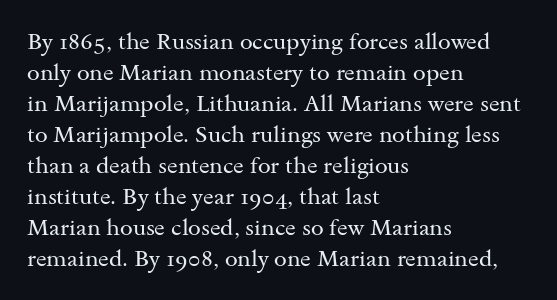
{"italic": "no", "bold": "no", "underline": "no", "align": "left", "line_spacing": "normal", "line_spacing_ratio": 1.35, "letter_spacing": "normal", "letter_spacing_em": 0.0, "glyph_px": 23}
